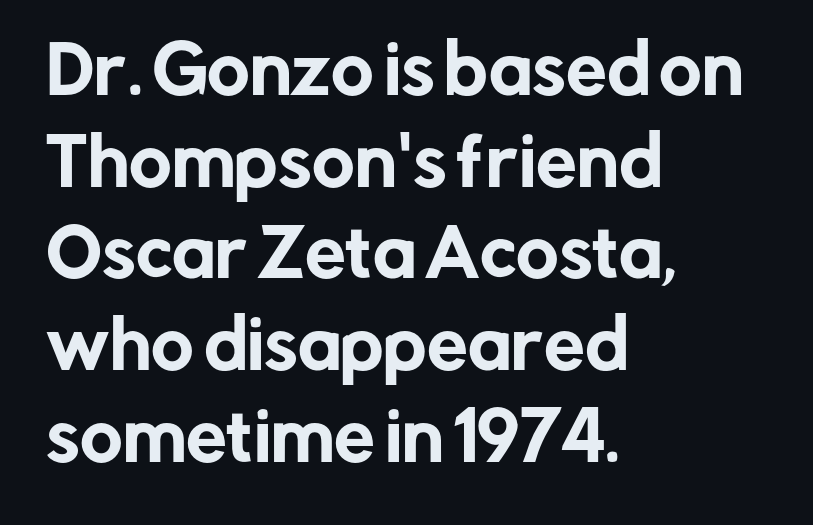
{"serif": "no", "italic": "no", "width": "normal", "stroke_contrast": "low", "x_height": "medium", "monospaced": "no", "underline": "no", "align": "left", "line_spacing": "normal", "line_spacing_ratio": 1.41, "letter_spacing": "normal", "letter_spacing_em": 0.0, "glyph_px": 65}
